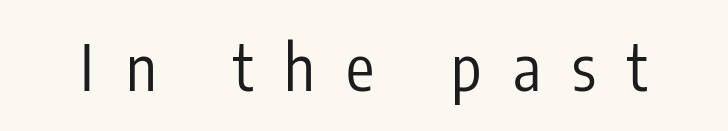
{"serif": "no", "italic": "no", "bold": "no", "weight": "regular", "width": "condensed", "stroke_contrast": "low", "x_height": "medium", "monospaced": "no", "underline": "no", "letter_spacing": "wide", "letter_spacing_em": 0.5, "glyph_px": 63}
